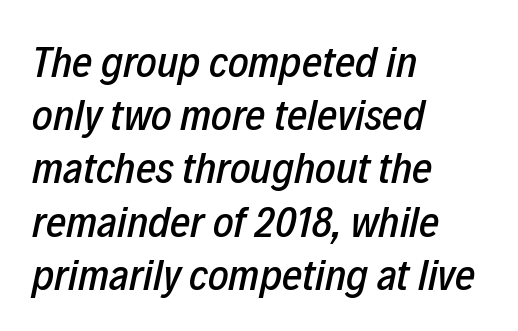
If you drew a line through each stem, it would be angled. Looks like regular typesetting: each glyph gets only the width it needs. Students, note that the glyphs here touch the page at normal intervals. Caption: multi-line text, flush left, ragged right. The gap between lines stays unmarked.
